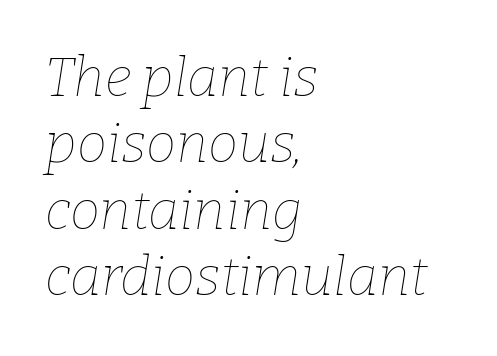
Q: Is the text bold? A: No.
Q: Is the text italic (slanted)? A: Yes, it leans right by about 9 degrees.
Q: Is the text underlined? A: No.
Q: How is the paragraph aligned? A: Left-aligned.
Q: Is the spacing between letters normal or unusually wide? A: Normal.
Q: Width (condensed, normal, or wide)? A: Normal.
Q: Stroke contrast? A: Low.
Q: x-height? A: Medium.
Q: Monospaced? A: No.
